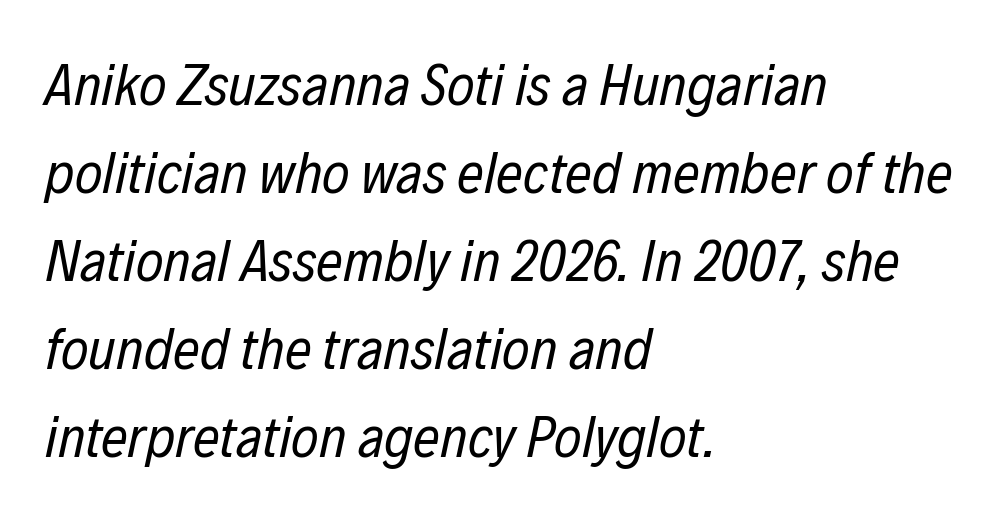
Q: Is the text bold? A: No.
Q: Is the text italic (slanted)? A: Yes, it leans right by about 12 degrees.
Q: Is the text underlined? A: No.
Q: How is the paragraph aligned? A: Left-aligned.
Q: Is the spacing between letters normal or unusually wide? A: Normal.
Q: Is the spacing between lines tight, normal or loose? A: Normal.
Q: Width (condensed, normal, or wide)? A: Condensed.
Q: Stroke contrast? A: Low.
Q: x-height? A: Medium.
Q: Monospaced? A: No.
